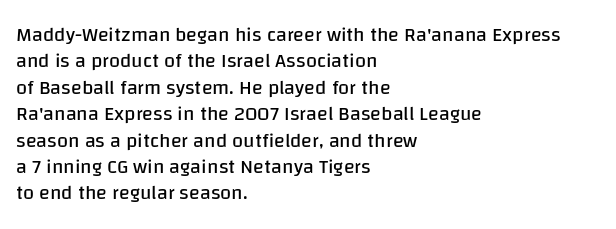
The image shows 20 px text type, upright; set left-aligned, normal line spacing (1.32x), normal letter spacing, not underlined.
